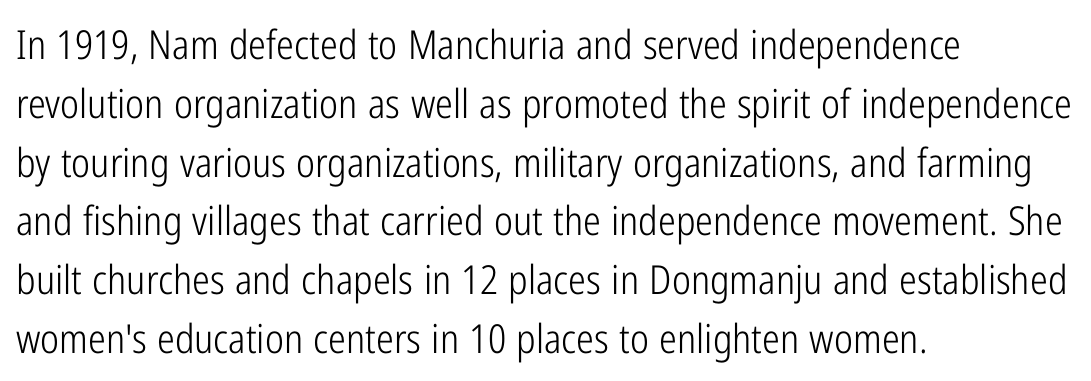
Italic: no, the glyphs are upright roman. Lines of text with bare space underneath. The leading is moderate, giving the passage an even texture. The paragraph has a hard left edge and a soft right edge. On a weight scale, this lands at 450 or below.
